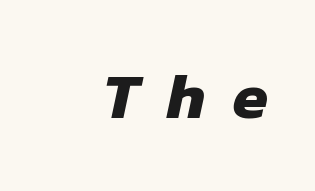
Decoration check: the copy has no underline. The gaps between neighbouring characters are conspicuously large. The paragraph shown leans on its right margin. Weight: bold. The passage shown is typeset with a sans-serif family.
